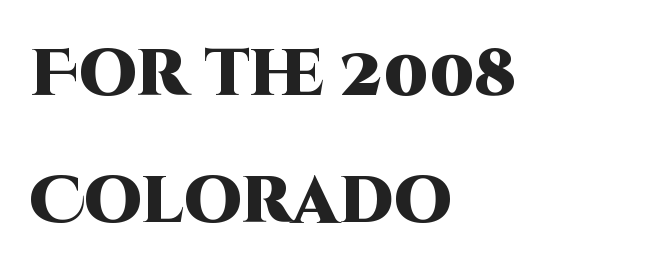
You'd pick this weight for a headline — it's a proper bold. Check under the words: just untouched page. You could not count columns in this text — the font is proportionally spaced. Teacher's note: observe the even left margin — that is flush-left alignment. Honestly, the rows look like they've been pulled way apart. The letters carry no serifs — their stems end cleanly without finishing strokes.
